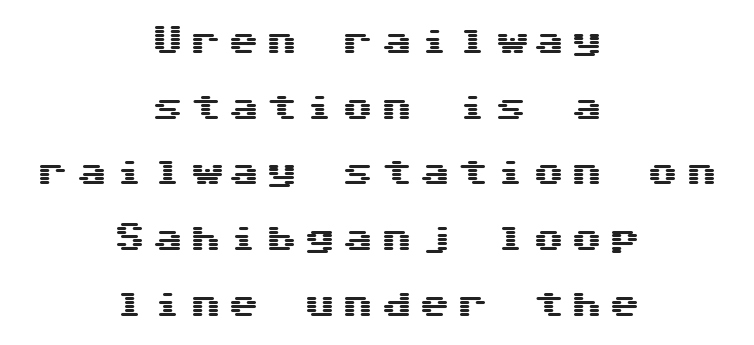
The image shows 31 px wide sans-serif type, upright, monospaced; set centered, loose line spacing (2.12x), unusually wide letter spacing (+0.23 em), not underlined; medium stroke contrast and a medium x-height.
